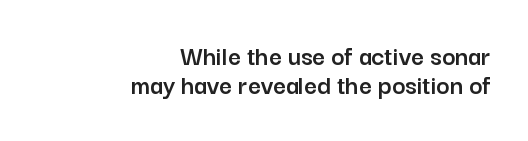
Plain, unruled lines of type. Italic: no, the glyphs are upright roman. Vertical spacing — tight. This sample is right-justified, so line beginnings fall wherever the words allow. This sample has the flowing, uneven cadence of proportional lettering. What stands out about the letter spacing? Nothing — it is the standard amount.
